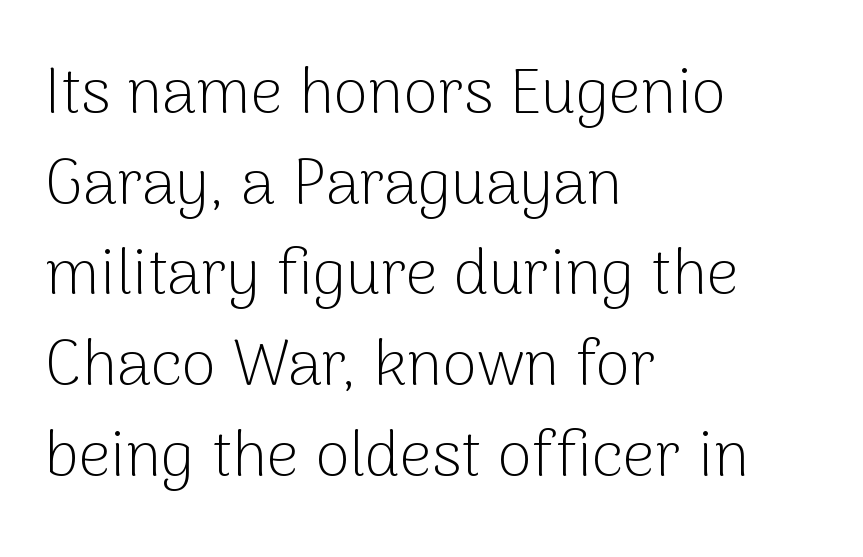
The image shows 63 px light sans-serif type, upright; set left-aligned, normal line spacing (1.44x), normal letter spacing, not underlined; low stroke contrast and a medium x-height.
